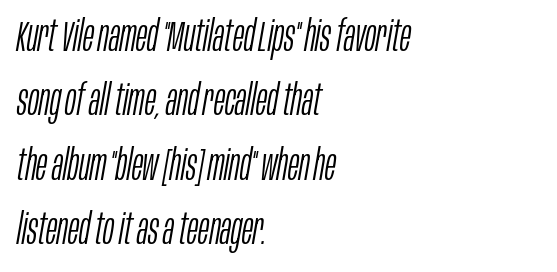
{"italic": "yes", "lean": "right", "slant_degrees": 10, "bold": "no", "weight": "light", "width": "condensed", "stroke_contrast": "low", "x_height": "large", "monospaced": "no", "underline": "no", "align": "left", "line_spacing": "normal", "line_spacing_ratio": 1.53, "letter_spacing": "normal", "letter_spacing_em": 0.0, "glyph_px": 42}
